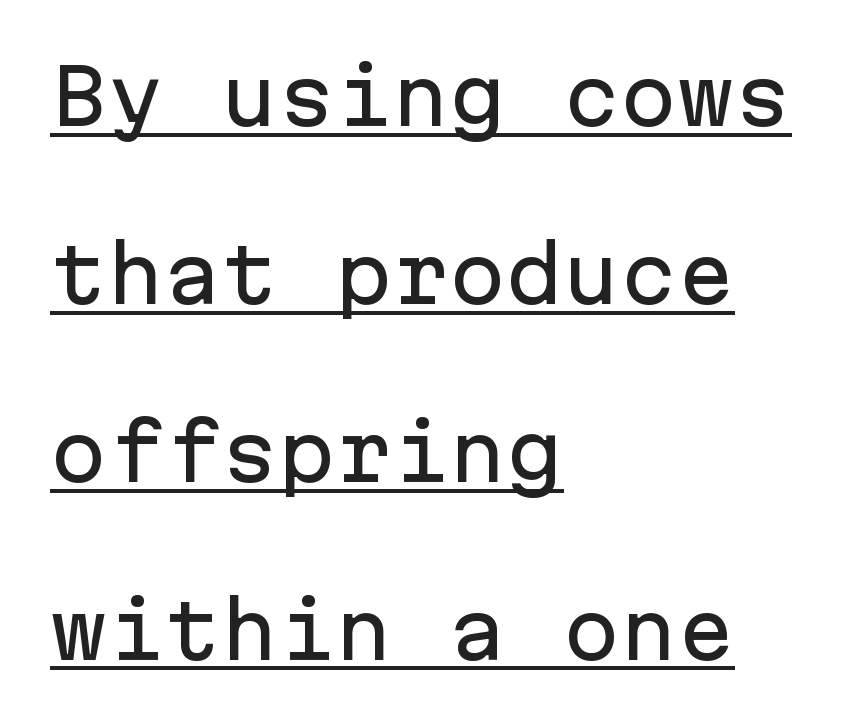
The image shows 76 px sans-serif type, upright, monospaced; set left-aligned, loose line spacing (2.34x), normal letter spacing, underlined; low stroke contrast and a medium x-height.
